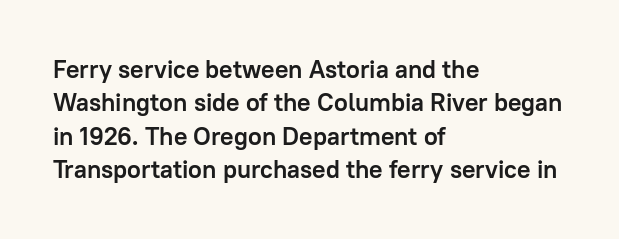
Notice how the passage keeps a crisp vertical edge on the left only. Ordinary non-slanted type is in use. This sample uses plain, unmodified letter spacing. Strong, thick strokes mark this as bold type. Normally led — the rows are evenly, conventionally spaced.
